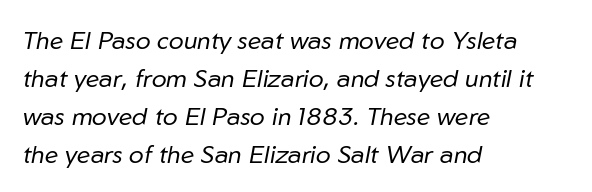
The image shows 25 px text type, italic (leaning right); set left-aligned, normal line spacing (1.52x), normal letter spacing, not underlined.
